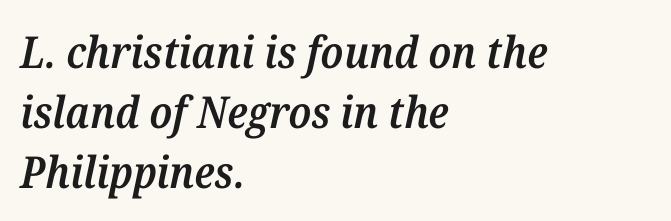
Q: Is the text bold? A: Semi-bold.
Q: Is the text italic (slanted)? A: Yes, it leans right by about 12 degrees.
Q: Is the typeface a serif or a sans-serif typeface? A: Serif.
Q: Is the text underlined? A: No.
Q: How is the paragraph aligned? A: Left-aligned.
Q: Is the spacing between letters normal or unusually wide? A: Normal.
Q: Is the spacing between lines tight, normal or loose? A: Normal.
Q: Width (condensed, normal, or wide)? A: Normal.
Q: Stroke contrast? A: Medium.
Q: x-height? A: Medium.
Q: Monospaced? A: No.
